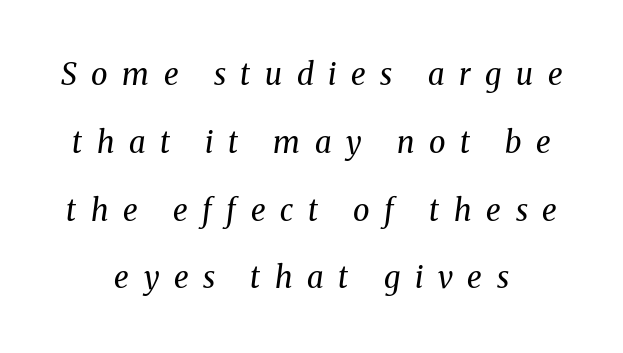
The image shows 30 px regular-weight serif type, italic (leaning right); set centered, loose line spacing (2.26x), unusually wide letter spacing (+0.49 em), not underlined; medium stroke contrast and a medium x-height.
